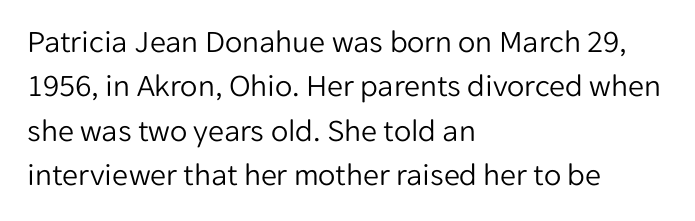
Q: Is the text bold? A: No.
Q: Is the text italic (slanted)? A: No, it is upright.
Q: Is the typeface a serif or a sans-serif typeface? A: Sans-serif.
Q: Is the text underlined? A: No.
Q: How is the paragraph aligned? A: Left-aligned.
Q: Is the spacing between letters normal or unusually wide? A: Normal.
Q: Is the spacing between lines tight, normal or loose? A: Normal.
Q: Width (condensed, normal, or wide)? A: Normal.
Q: Stroke contrast? A: Low.
Q: x-height? A: Medium.
Q: Monospaced? A: No.
